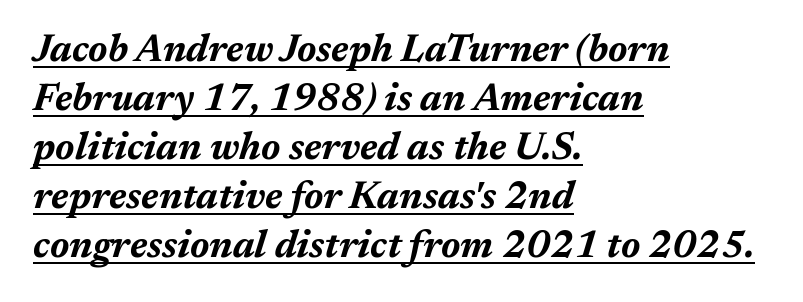
The type is set solid horizontally, with unmodified tracking. A rule runs beneath these lines of type. Heavy-handed strokes throughout: this text is bold. The rendering applies a slant to the glyphs. These lines are rendered in a variable-pitch font.
